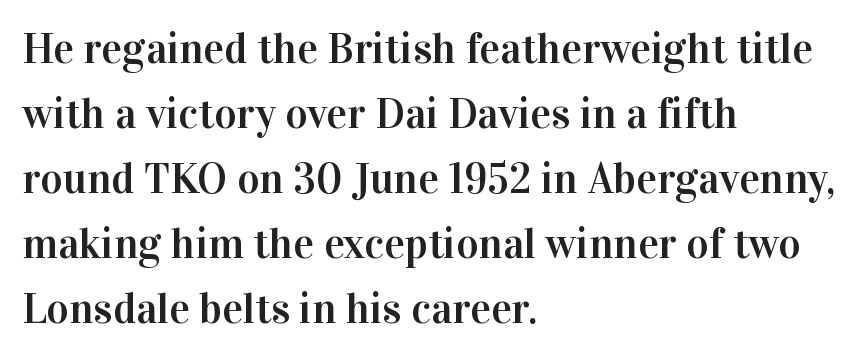
Q: Is the text italic (slanted)? A: No, it is upright.
Q: Is the typeface a serif or a sans-serif typeface? A: Serif.
Q: Is the text underlined? A: No.
Q: How is the paragraph aligned? A: Left-aligned.
Q: Is the spacing between letters normal or unusually wide? A: Normal.
Q: Is the spacing between lines tight, normal or loose? A: Normal.
Q: Width (condensed, normal, or wide)? A: Normal.
Q: Stroke contrast? A: High.
Q: x-height? A: Medium.
Q: Monospaced? A: No.
